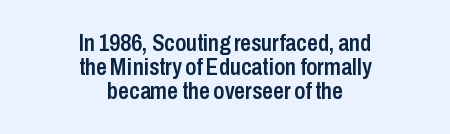
Q: Is the text bold? A: Semi-bold.
Q: Is the text italic (slanted)? A: No, it is upright.
Q: Is the text underlined? A: No.
Q: How is the paragraph aligned? A: Centered.
Q: Is the spacing between letters normal or unusually wide? A: Normal.
Q: Is the spacing between lines tight, normal or loose? A: Tight.
